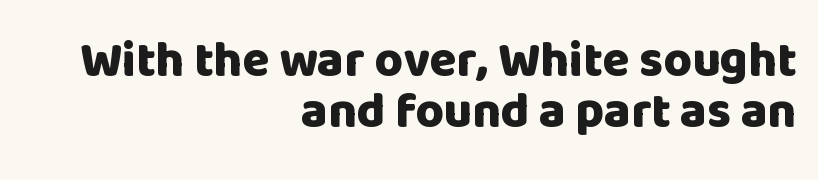
{"serif": "no", "italic": "no", "bold": "yes", "weight": "heavy", "width": "normal", "stroke_contrast": "low", "x_height": "large", "monospaced": "no", "underline": "no", "align": "right", "line_spacing": "tight", "line_spacing_ratio": 1.05, "letter_spacing": "normal", "letter_spacing_em": 0.0, "glyph_px": 49}
